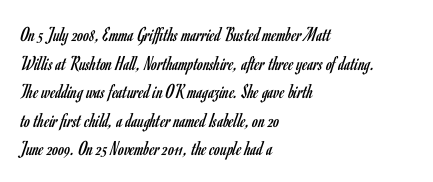
Line beginnings align vertically; line endings do not. Whoever set this chose a conventional vertical rhythm. Stroke mass is kept to a normal reading level or below. Nobody touched the tracking dial on this one.
